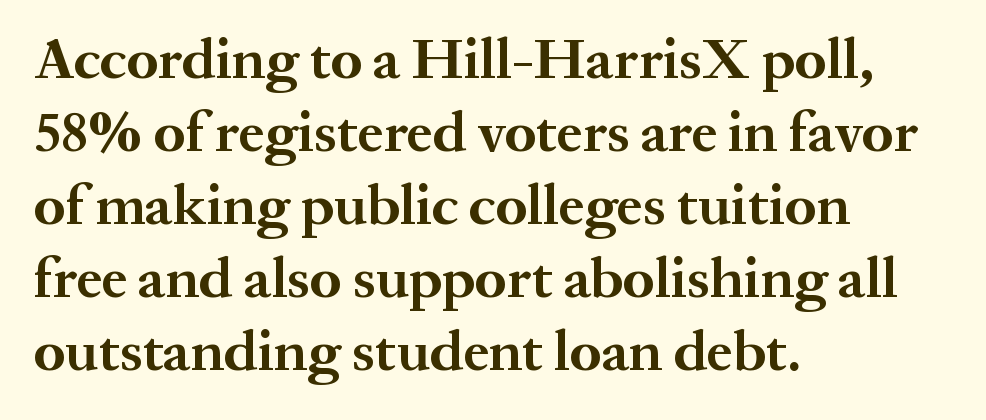
Here the glyphs are tracked normally, forming tight word shapes. All the whitespace from short lines collects on the right. A typesetter would call this leading conventional body-copy spacing. You could not count columns in this text — the font is proportionally spaced. Compared with an ordinary text face, these strokes are far heavier — a full bold. The specimen omits any rule beneath the text block's lines.
